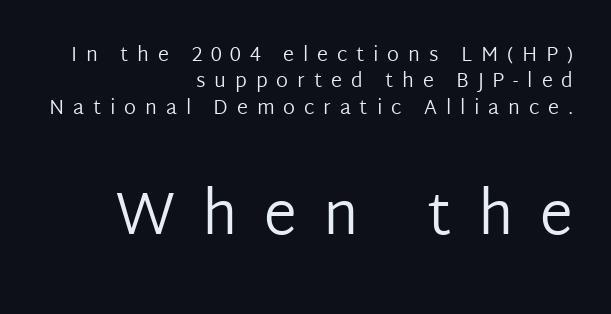
{"serif": "no", "italic": "no", "bold": "no", "weight": "regular", "width": "normal", "stroke_contrast": "low", "x_height": "medium", "monospaced": "no", "underline": "no", "align": "right", "line_spacing": "normal", "line_spacing_ratio": 1.32, "letter_spacing": "wide", "letter_spacing_em": 0.44, "larger_block": "second", "size_ratio": 3.0, "glyph_px": 60}
